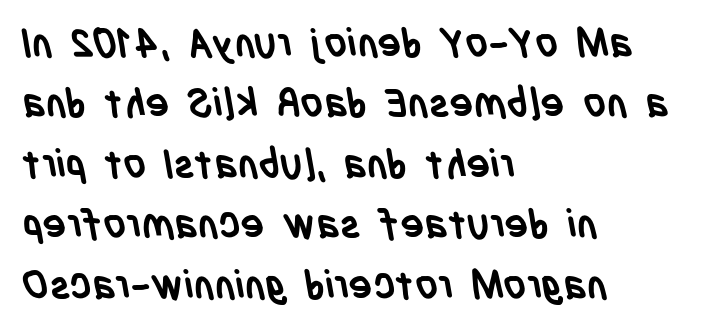
{"serif": "no", "bold": "yes", "weight": "semibold", "width": "condensed", "stroke_contrast": "low", "x_height": "large", "monospaced": "no", "underline": "no", "align": "left", "line_spacing": "normal", "line_spacing_ratio": 1.51, "letter_spacing": "normal", "letter_spacing_em": 0.0, "glyph_px": 40}
